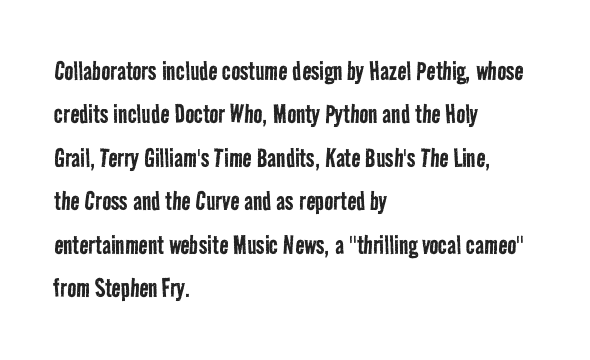
The space between consecutive lines is moderate. A typesetter would label this face a sans. The letterforms sit at book weight or below. Has an underline been added? It has not. Short note: letters normally spaced. The paragraph shown leans on its left margin.
